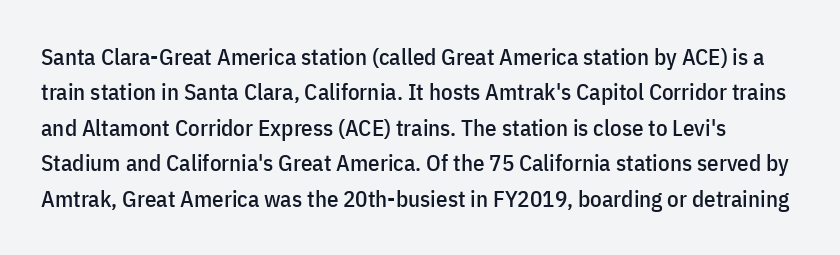
{"italic": "no", "underline": "no", "line_spacing": "normal", "line_spacing_ratio": 1.54, "letter_spacing": "normal", "letter_spacing_em": 0.0, "glyph_px": 23}
